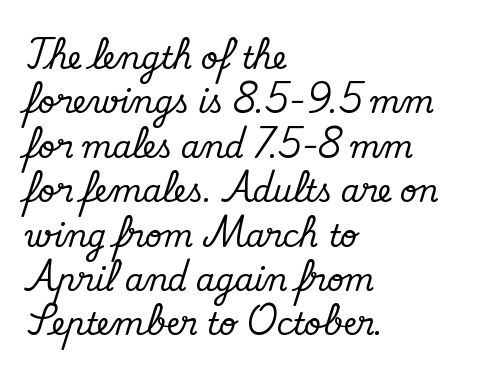
Q: Is the text italic (slanted)? A: Yes.
Q: Is the typeface a serif or a sans-serif typeface? A: Serif.
Q: Is the text underlined? A: No.
Q: How is the paragraph aligned? A: Left-aligned.
Q: Is the spacing between letters normal or unusually wide? A: Normal.
Q: Is the spacing between lines tight, normal or loose? A: Normal.
Q: Width (condensed, normal, or wide)? A: Normal.
Q: Stroke contrast? A: Medium.
Q: x-height? A: Small.
Q: Monospaced? A: No.
